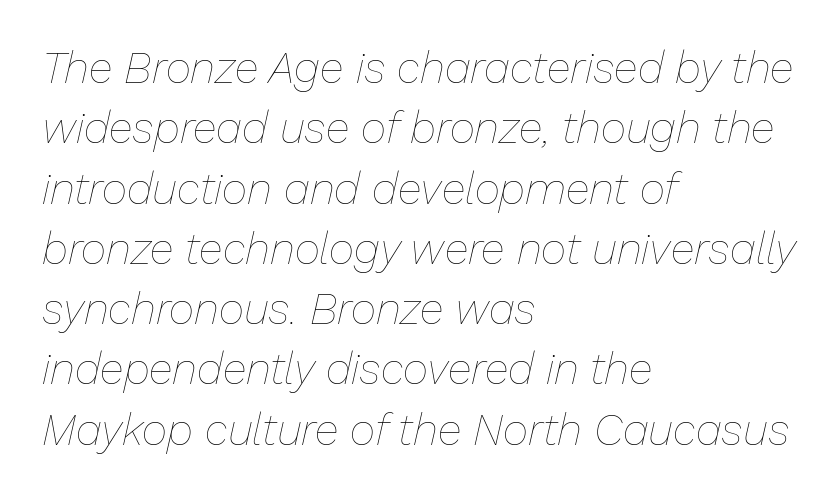
{"italic": "yes", "lean": "right", "slant_degrees": 13, "bold": "no", "weight": "thin", "width": "normal", "stroke_contrast": "low", "x_height": "medium", "monospaced": "no", "underline": "no", "align": "left", "line_spacing": "normal", "line_spacing_ratio": 1.37, "letter_spacing": "normal", "letter_spacing_em": 0.0, "glyph_px": 44}
